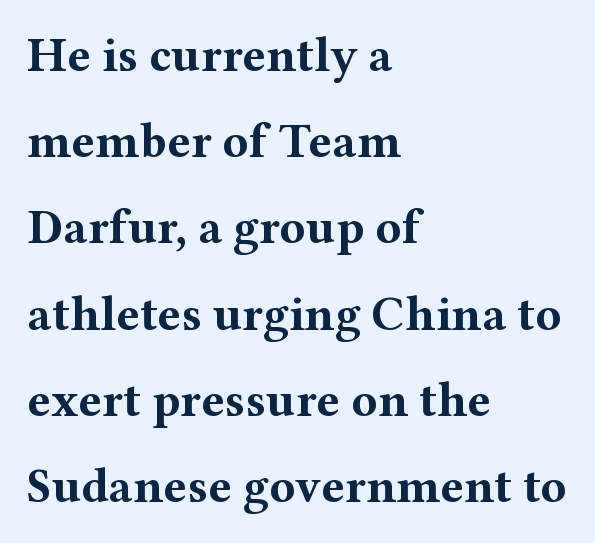
{"serif": "yes", "italic": "no", "bold": "yes", "weight": "bold", "width": "wide", "stroke_contrast": "medium", "x_height": "medium", "monospaced": "no", "underline": "no", "align": "left", "line_spacing_ratio": 1.76, "letter_spacing": "normal", "letter_spacing_em": 0.0, "glyph_px": 49}
